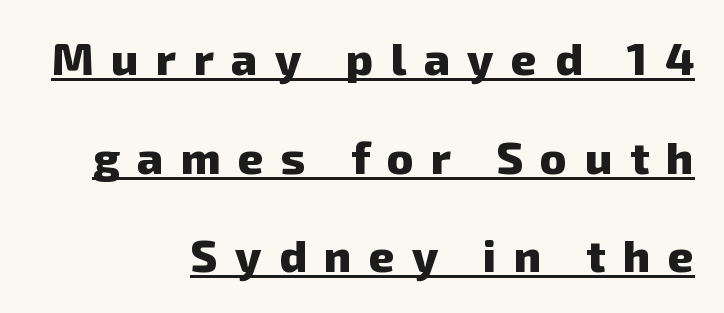
The image shows 45 px heavy sans-serif type; set right-aligned, loose line spacing (2.19x), unusually wide letter spacing (+0.39 em), underlined; low stroke contrast and a medium x-height.
